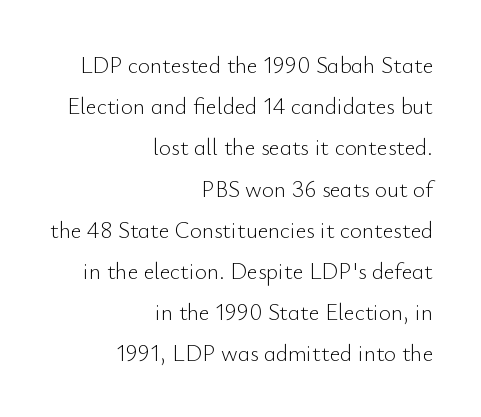
The image shows 23 px text type, upright; set right-aligned, line spacing 1.79x, normal letter spacing, not underlined.
